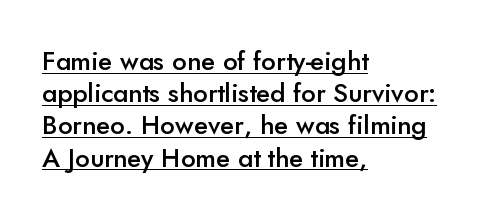
The image shows 26 px text type, upright; set left-aligned, line spacing 1.24x, normal letter spacing, underlined.
